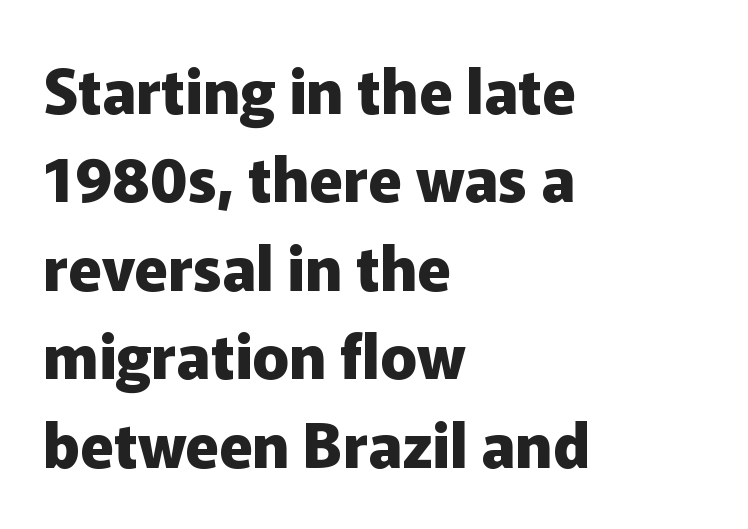
Italic? Not at all — the glyphs are vertical. Left-aligned paragraph, ragged on the right. In terms of weight, the rendering is a true, heavy bold. Students, observe: this is what conventionally led text looks like. Spacing verdict: proportional, widths tailored to each character. Descender tails drop into unmarked territory.
